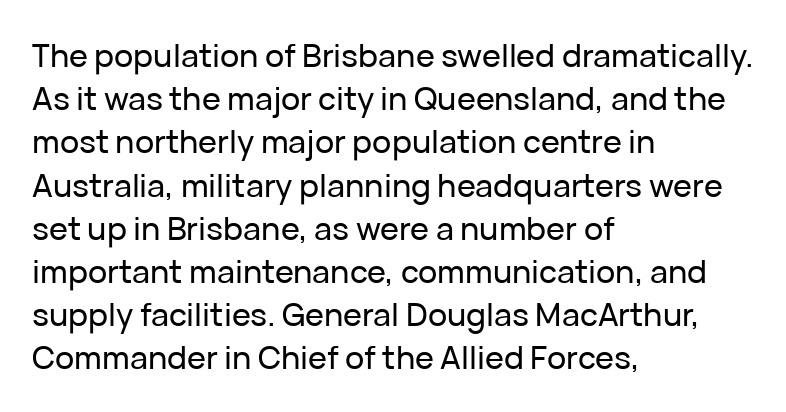
Quick note: underline off. Proportional: the letters do not fall into vertical columns. Leftover space on each line is placed entirely after the last word. These lines are composed in type without serifs.
